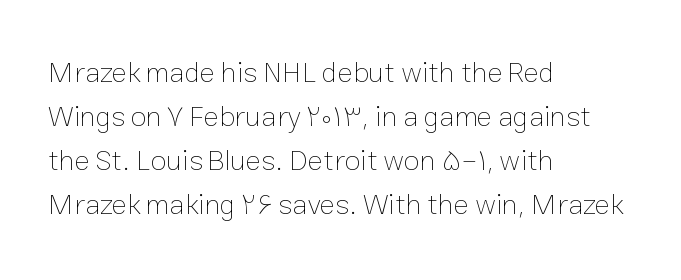
The rendering uses a moderate line-height, typical for paragraphs. In terms of letterspacing, this is plain default setting. Nothing heavy about these letters — not bold at all. Casual observation: everything's shoved over to the left. The specimen omits any rule beneath the text block's lines. The axis of the letterforms is exactly vertical.
